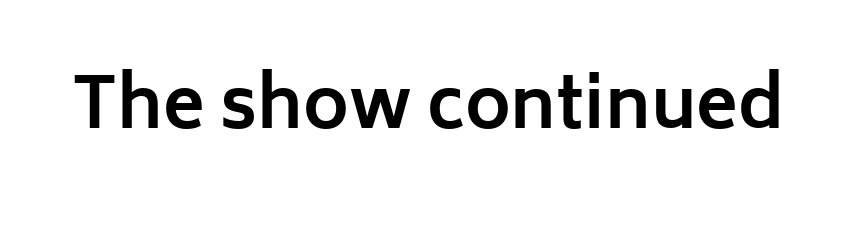
{"serif": "no", "italic": "no", "bold": "yes", "weight": "bold", "width": "normal", "stroke_contrast": "low", "x_height": "medium", "monospaced": "no", "underline": "no", "letter_spacing": "normal", "letter_spacing_em": 0.0, "glyph_px": 69}
